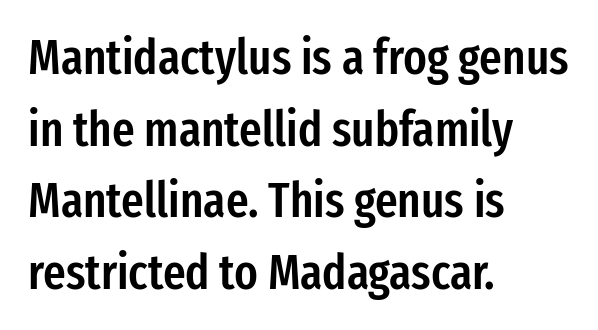
Does extra space separate the letters? No, they use regular spacing. Bare-footed words on every line. Leftover space on each line is placed entirely after the last word. Interline gaps are of average width in this sample. Each letter keeps its own natural width here, so spacing adapts to shape. The strokes are fattened partway — semibold, not bold.
